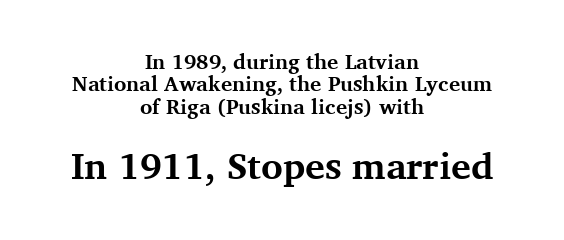
The image shows 37 px bold serif type, upright; set centered, tight line spacing (1.07x), normal letter spacing, not underlined; the second (bottom) block is 1.76x larger; medium stroke contrast and a medium x-height.
